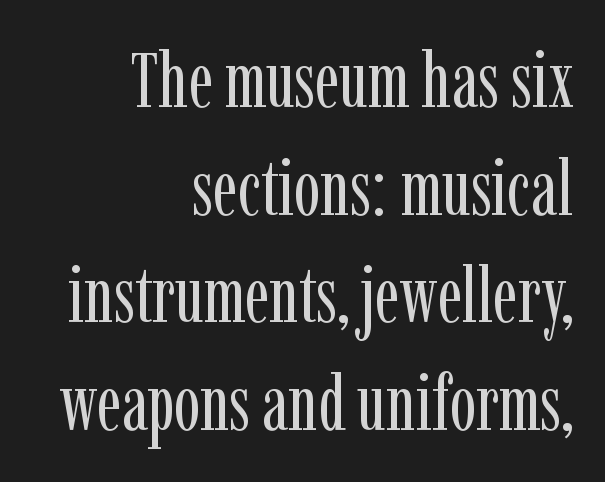
The image shows 78 px regular-weight, condensed serif type, upright; set right-aligned, normal line spacing (1.38x), normal letter spacing, not underlined; low stroke contrast and a medium x-height.
